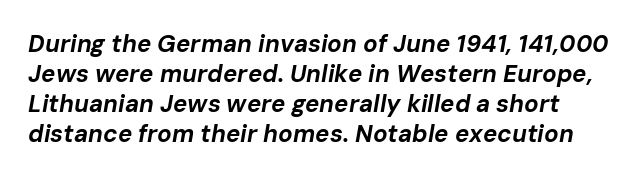
Interline gaps are of average width in this sample. This rendering features lettering with no underline. Quick note: italic. How are the letters spaced? Ordinarily, with no added tracking.
